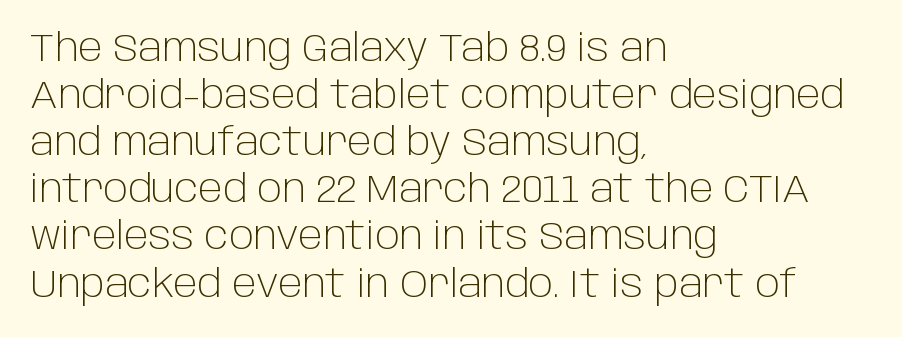
Q: Is the text bold? A: No.
Q: Is the text italic (slanted)? A: No, it is upright.
Q: Is the typeface a serif or a sans-serif typeface? A: Sans-serif.
Q: Is the text underlined? A: No.
Q: How is the paragraph aligned? A: Left-aligned.
Q: Is the spacing between letters normal or unusually wide? A: Normal.
Q: Width (condensed, normal, or wide)? A: Normal.
Q: Stroke contrast? A: Low.
Q: x-height? A: Large.
Q: Monospaced? A: No.
